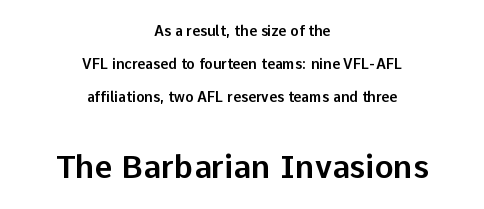
The letterforms sit shoulder to shoulder at normal distance. Vertical strokes here are truly vertical. Proportional: the letters do not fall into vertical columns. Compared with typical paragraphs, the rows here are farther apart. Underlining? Definitely not there.
